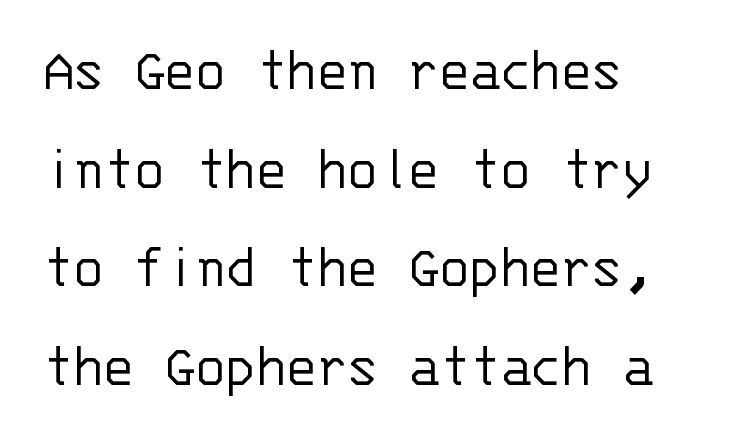
Think standard paragraph weight, or any step lighter than that. Fixed-width glyphs throughout — classic coding-font behaviour. The lettering holds an erect, upright posture throughout. The passage shown is typeset with a sans-serif family. Regular leading. The strip under each line holds only bare page.
